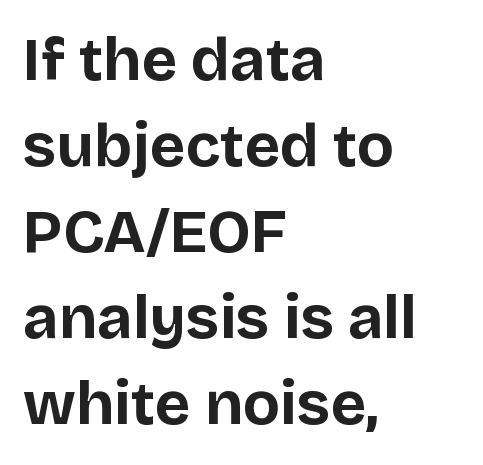
Q: Is the text bold? A: Yes.
Q: Is the text italic (slanted)? A: No, it is upright.
Q: Is the typeface a serif or a sans-serif typeface? A: Sans-serif.
Q: Is the text underlined? A: No.
Q: How is the paragraph aligned? A: Left-aligned.
Q: Is the spacing between letters normal or unusually wide? A: Normal.
Q: Is the spacing between lines tight, normal or loose? A: Normal.
Q: Width (condensed, normal, or wide)? A: Normal.
Q: Stroke contrast? A: Low.
Q: x-height? A: Large.
Q: Monospaced? A: No.
